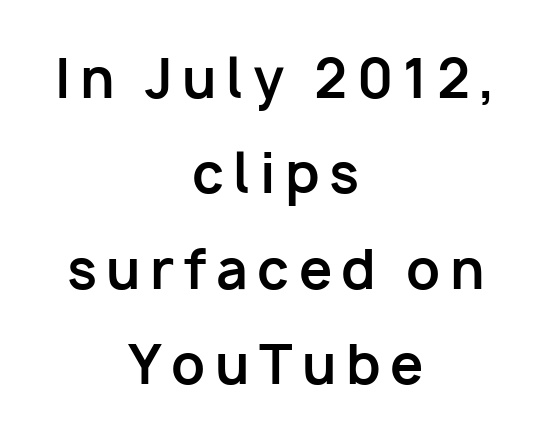
The image shows 53 px bold sans-serif type, upright; set centered, line spacing 1.8x, not underlined; low stroke contrast and a medium x-height.
